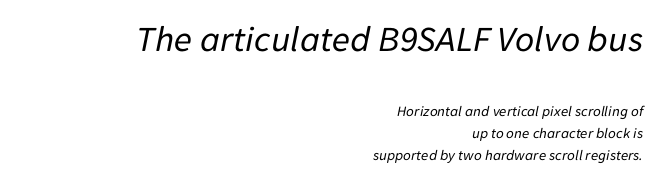
{"italic": "yes", "lean": "right", "slant_degrees": 11, "bold": "no", "weight": "regular", "width": "normal", "stroke_contrast": "low", "x_height": "medium", "monospaced": "no", "underline": "no", "align": "right", "line_spacing": "normal", "line_spacing_ratio": 1.45, "letter_spacing": "normal", "letter_spacing_em": 0.0, "larger_block": "first", "size_ratio": 2.47, "glyph_px": 37}
